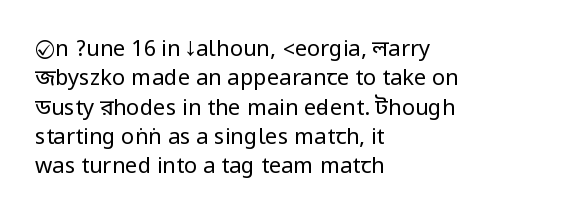
{"italic": "no", "bold": "no", "underline": "no", "align": "left", "line_spacing": "normal", "line_spacing_ratio": 1.33, "letter_spacing": "normal", "letter_spacing_em": 0.0, "glyph_px": 22}
